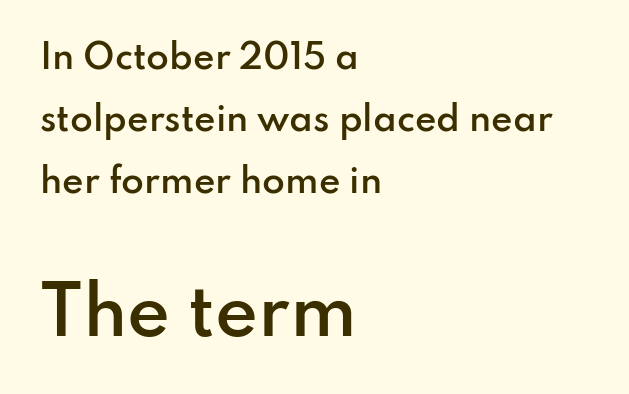
{"serif": "no", "italic": "no", "bold": "semi", "weight": "semibold", "width": "normal", "stroke_contrast": "low", "x_height": "small", "monospaced": "no", "underline": "no", "align": "left", "line_spacing_ratio": 1.88, "letter_spacing": "normal", "letter_spacing_em": 0.0, "larger_block": "second", "size_ratio": 2.0, "glyph_px": 66}
